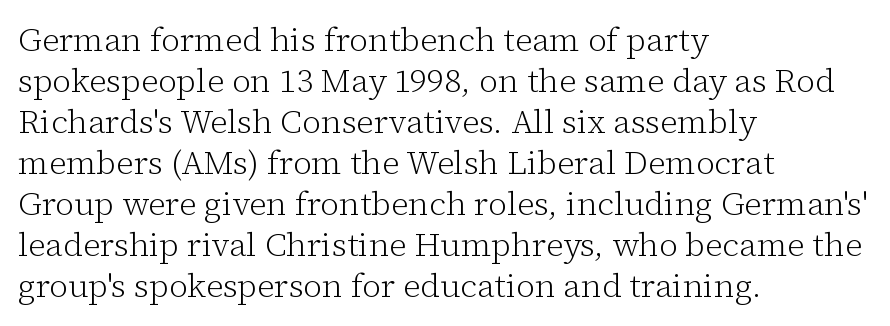
This rendering employs a face with finishing strokes, i.e., a serif. No italicization has been applied; the sample stays upright. Unmarked baselines from the first word to the last. The passage shown is typed in a proportional face where columns would drift.
